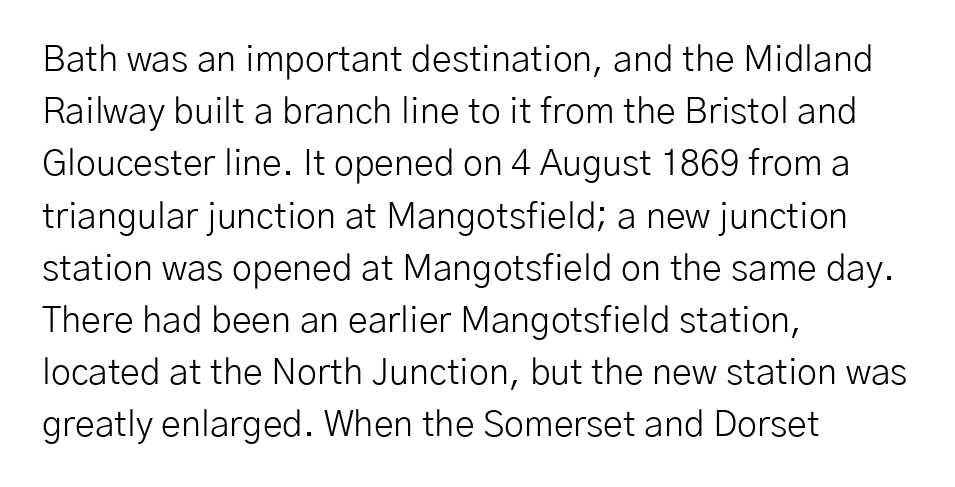
The image shows 36 px light sans-serif type, upright; set left-aligned, normal line spacing (1.45x), normal letter spacing, not underlined; low stroke contrast and a medium x-height.
